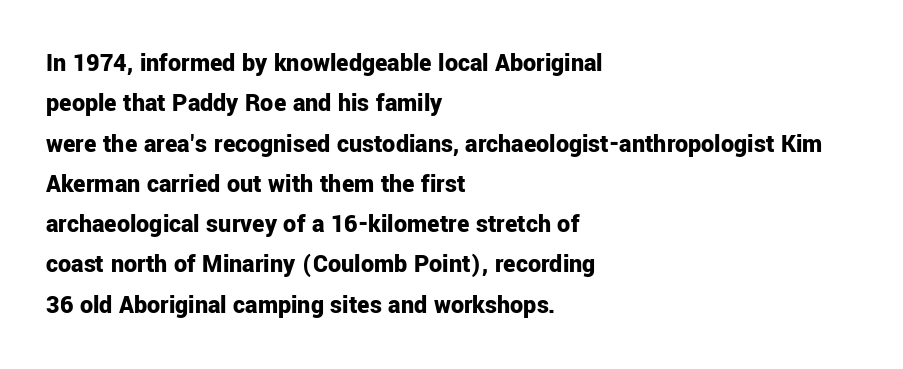
Q: Is the text bold? A: Yes.
Q: Is the text italic (slanted)? A: No, it is upright.
Q: Is the text underlined? A: No.
Q: How is the paragraph aligned? A: Left-aligned.
Q: Is the spacing between letters normal or unusually wide? A: Normal.
Q: Is the spacing between lines tight, normal or loose? A: Normal.
